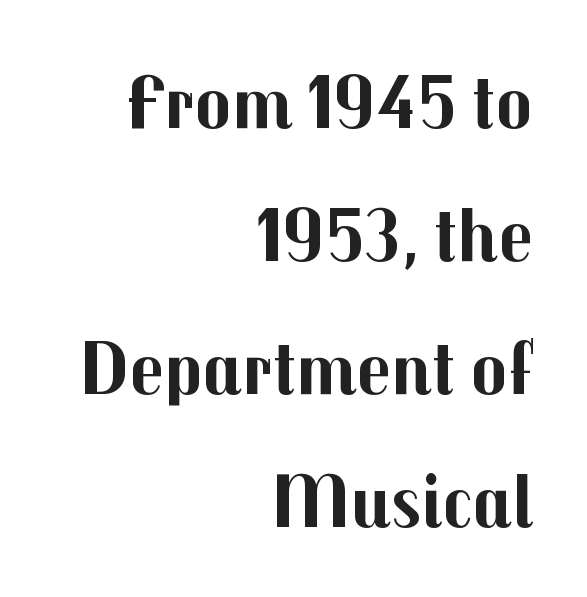
Alignment: flush right. These lines are composed in type without serifs. Type without underlining. Look at the stroke-to-counter ratio: heavy, a bold. These lines are rendered in a variable-pitch font.
